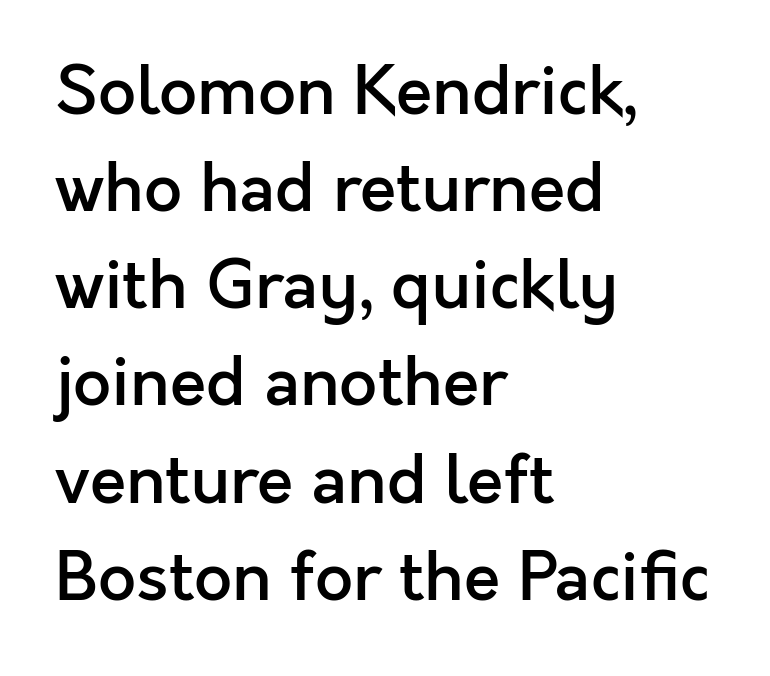
Q: Is the text bold? A: Semi-bold.
Q: Is the text italic (slanted)? A: No, it is upright.
Q: Is the typeface a serif or a sans-serif typeface? A: Sans-serif.
Q: Is the text underlined? A: No.
Q: How is the paragraph aligned? A: Left-aligned.
Q: Is the spacing between letters normal or unusually wide? A: Normal.
Q: Is the spacing between lines tight, normal or loose? A: Normal.
Q: Width (condensed, normal, or wide)? A: Normal.
Q: x-height? A: Medium.
Q: Monospaced? A: No.
